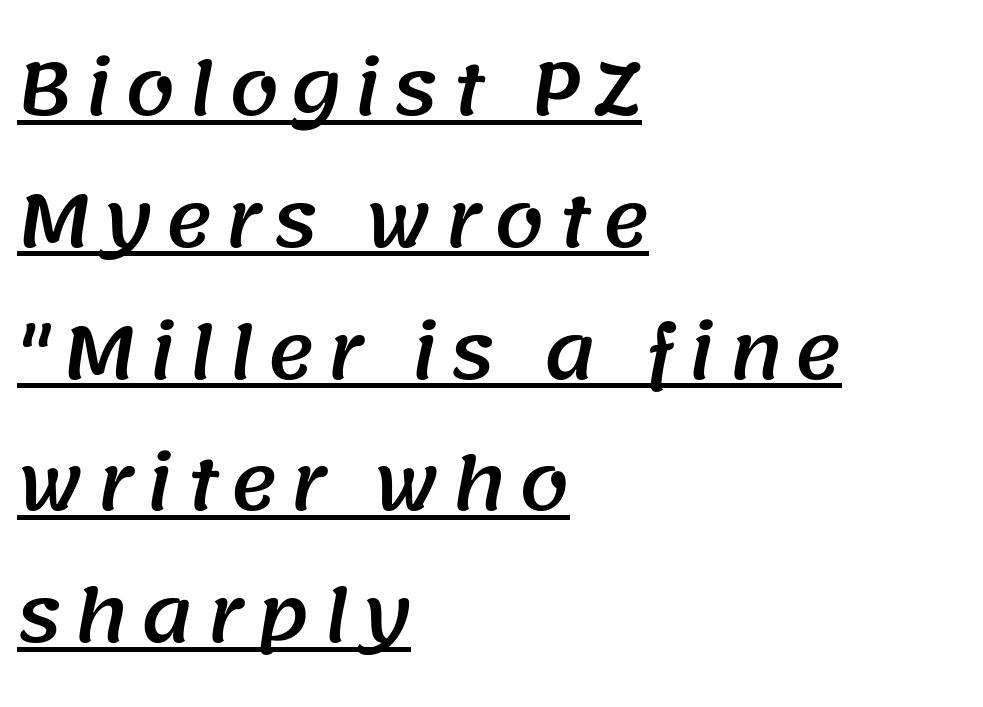
{"serif": "no", "width": "normal", "stroke_contrast": "medium", "x_height": "large", "monospaced": "no", "underline": "yes", "align": "left", "line_spacing_ratio": 1.83, "glyph_px": 72}
